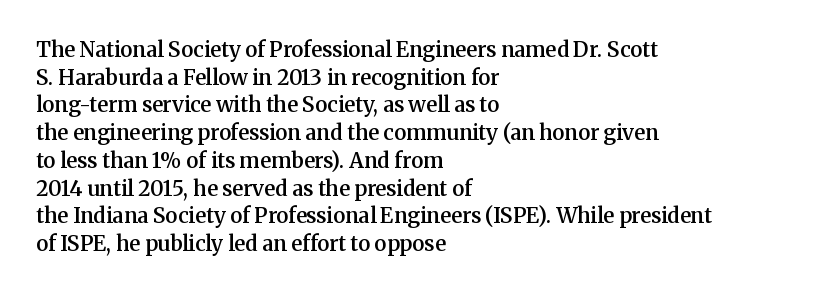
Q: Is the text bold? A: Semi-bold.
Q: Is the text italic (slanted)? A: No, it is upright.
Q: Is the text underlined? A: No.
Q: How is the paragraph aligned? A: Left-aligned.
Q: Is the spacing between letters normal or unusually wide? A: Normal.
Q: Is the spacing between lines tight, normal or loose? A: Normal.
